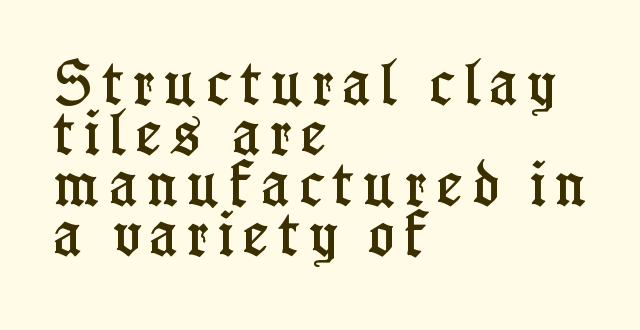
The image shows 49 px condensed serif type, upright; set left-aligned, tight line spacing (1.03x), unusually wide letter spacing (+0.2 em), not underlined; low stroke contrast and a medium x-height.
